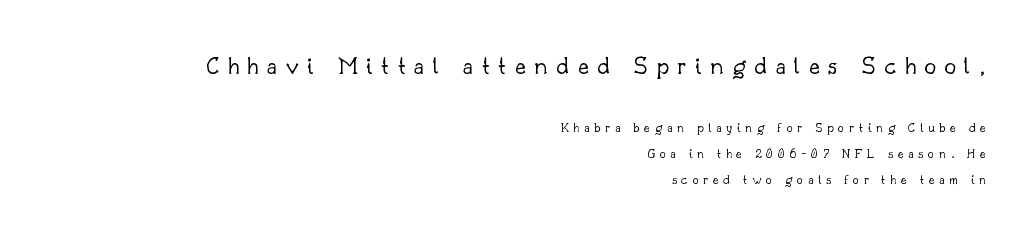
Q: Is the text bold? A: No.
Q: Is the text italic (slanted)? A: No, it is upright.
Q: Is the text underlined? A: No.
Q: How is the paragraph aligned? A: Right-aligned.
Q: Is the spacing between letters normal or unusually wide? A: Unusually wide.
Q: Which block of text is set in a larger size, the first (top) or the second (bottom)? A: The first (top) one.
